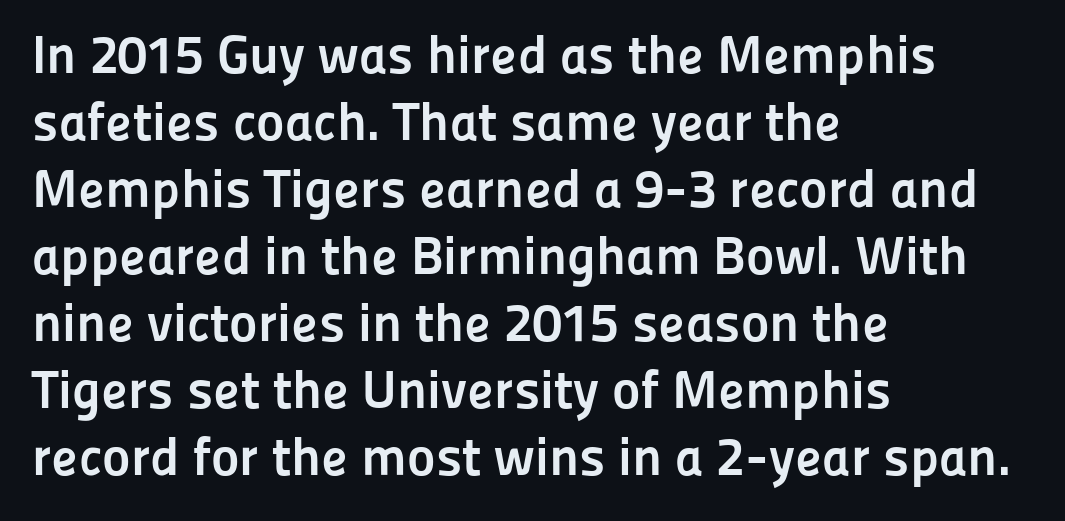
Q: Is the text bold? A: Yes.
Q: Is the text italic (slanted)? A: No, it is upright.
Q: Is the typeface a serif or a sans-serif typeface? A: Sans-serif.
Q: Is the text underlined? A: No.
Q: How is the paragraph aligned? A: Left-aligned.
Q: Is the spacing between letters normal or unusually wide? A: Normal.
Q: Width (condensed, normal, or wide)? A: Normal.
Q: Stroke contrast? A: Low.
Q: x-height? A: Medium.
Q: Monospaced? A: No.
